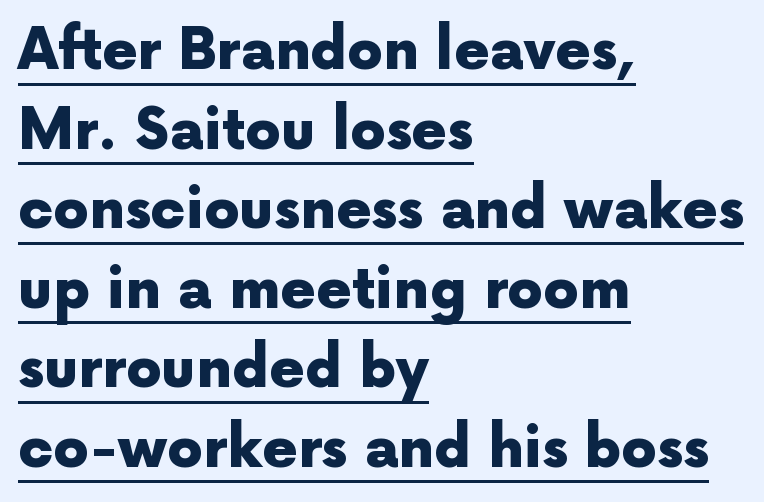
{"serif": "no", "italic": "no", "bold": "yes", "weight": "heavy", "width": "normal", "x_height": "medium", "monospaced": "no", "underline": "yes", "align": "left", "line_spacing": "normal", "line_spacing_ratio": 1.42, "letter_spacing": "normal", "letter_spacing_em": 0.0, "glyph_px": 56}
